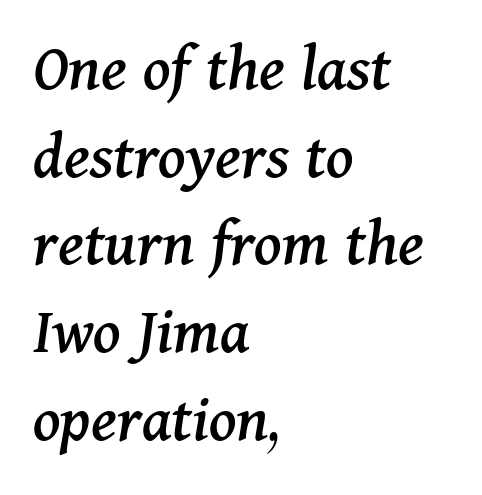
{"serif": "yes", "italic": "yes", "lean": "right", "slant_degrees": 11, "width": "normal", "stroke_contrast": "medium", "x_height": "medium", "monospaced": "no", "underline": "no", "align": "left", "line_spacing": "normal", "line_spacing_ratio": 1.29, "letter_spacing": "normal", "letter_spacing_em": 0.0, "glyph_px": 68}
